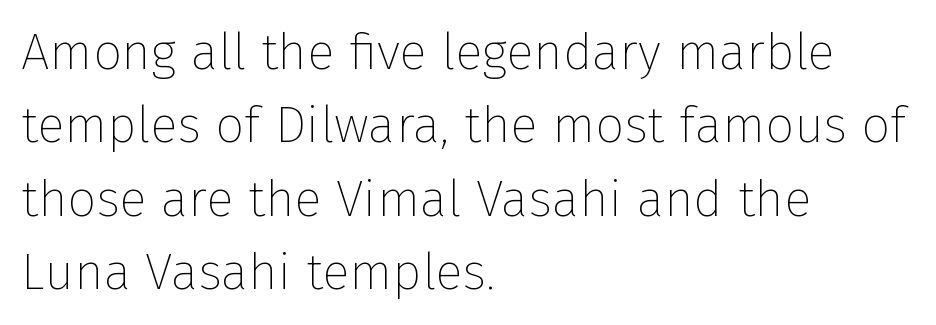
Q: Is the text bold? A: No.
Q: Is the text italic (slanted)? A: No, it is upright.
Q: Is the typeface a serif or a sans-serif typeface? A: Sans-serif.
Q: Is the text underlined? A: No.
Q: How is the paragraph aligned? A: Left-aligned.
Q: Is the spacing between letters normal or unusually wide? A: Normal.
Q: Is the spacing between lines tight, normal or loose? A: Normal.
Q: Width (condensed, normal, or wide)? A: Normal.
Q: Stroke contrast? A: Low.
Q: x-height? A: Medium.
Q: Monospaced? A: No.
